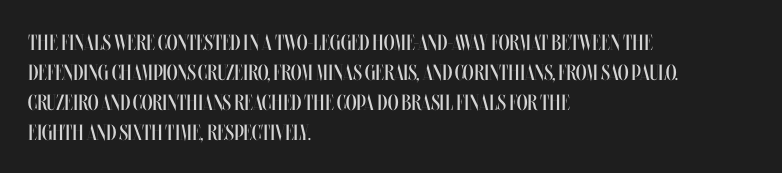
Q: Is the text bold? A: No.
Q: Is the text italic (slanted)? A: No, it is upright.
Q: Is the text underlined? A: No.
Q: How is the paragraph aligned? A: Left-aligned.
Q: Is the spacing between letters normal or unusually wide? A: Normal.
Q: Is the spacing between lines tight, normal or loose? A: Normal.
